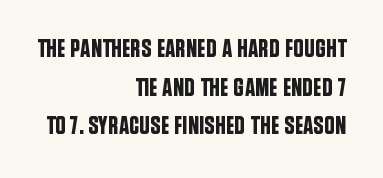
The image shows 26 px text type, upright; set right-aligned, normal line spacing (1.49x), normal letter spacing, not underlined.
